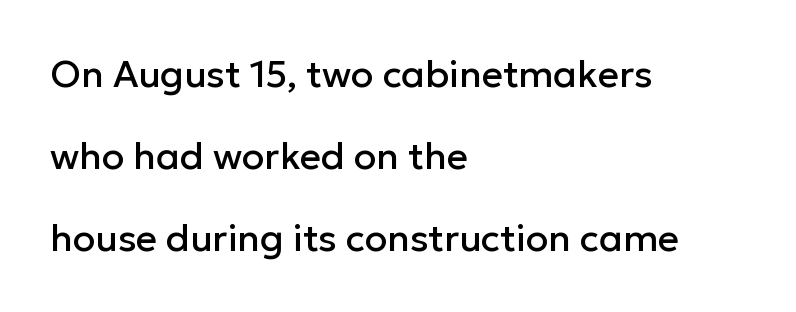
Q: Is the text italic (slanted)? A: No, it is upright.
Q: Is the typeface a serif or a sans-serif typeface? A: Sans-serif.
Q: Is the text underlined? A: No.
Q: How is the paragraph aligned? A: Left-aligned.
Q: Is the spacing between letters normal or unusually wide? A: Normal.
Q: Is the spacing between lines tight, normal or loose? A: Loose.
Q: Width (condensed, normal, or wide)? A: Normal.
Q: Stroke contrast? A: Low.
Q: x-height? A: Medium.
Q: Monospaced? A: No.
